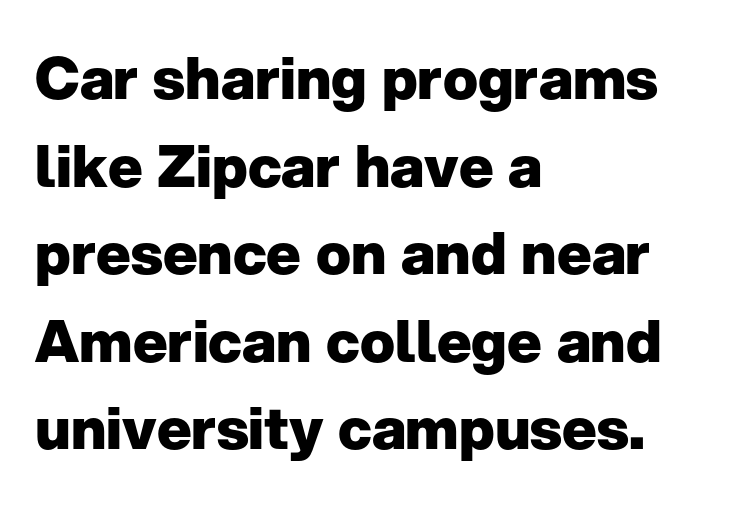
Horizontal bands of white between lines are of average thickness. Is the type bold? Yes — the strokes are clearly thick and heavy. Type style note: lacks serifs. Alignment: flush left. Decoration check: the copy has no underline. The letters advance in unequal steps, a hallmark of proportional type.
